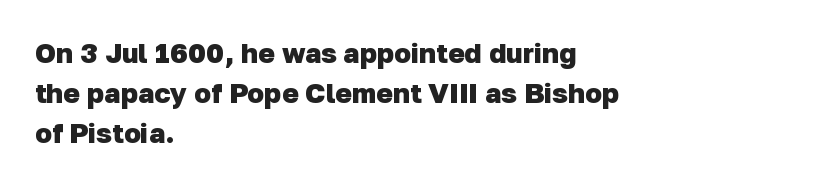
{"serif": "no", "bold": "yes", "weight": "heavy", "width": "normal", "stroke_contrast": "low", "x_height": "medium", "monospaced": "no", "underline": "no", "align": "left", "line_spacing": "normal", "line_spacing_ratio": 1.42, "letter_spacing": "normal", "letter_spacing_em": 0.0, "glyph_px": 28}
